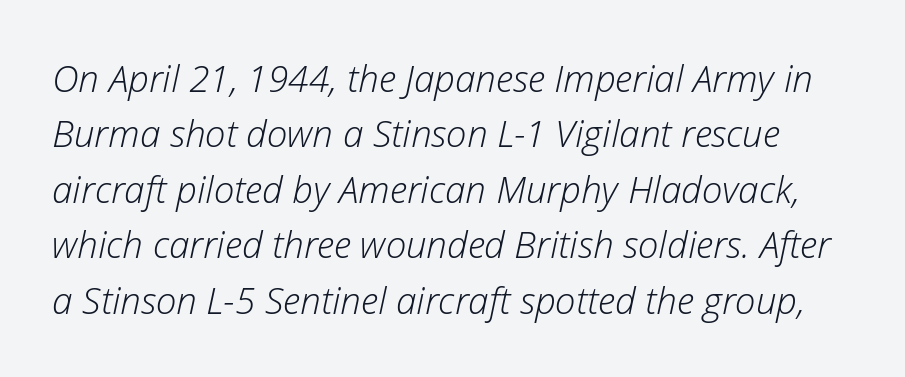
Students, note that the glyphs here touch the page at normal intervals. Note the varied advance widths — an 'i' is clearly narrower than an 'm'. The letters are slanted; this is an italic face. The letterforms sit at book weight or below. Quick note: interline space is typical.
